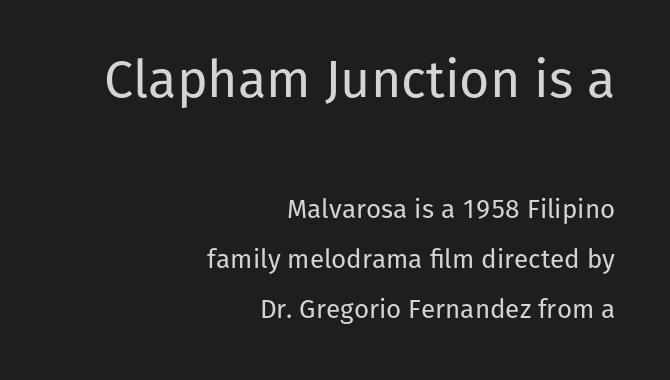
Q: Is the text bold? A: No.
Q: Is the text italic (slanted)? A: No, it is upright.
Q: Is the typeface a serif or a sans-serif typeface? A: Sans-serif.
Q: Is the text underlined? A: No.
Q: How is the paragraph aligned? A: Right-aligned.
Q: Is the spacing between letters normal or unusually wide? A: Normal.
Q: Is the spacing between lines tight, normal or loose? A: Loose.
Q: Which block of text is set in a larger size, the first (top) or the second (bottom)? A: The first (top) one.
Q: Width (condensed, normal, or wide)? A: Normal.
Q: Stroke contrast? A: Low.
Q: x-height? A: Medium.
Q: Monospaced? A: No.
